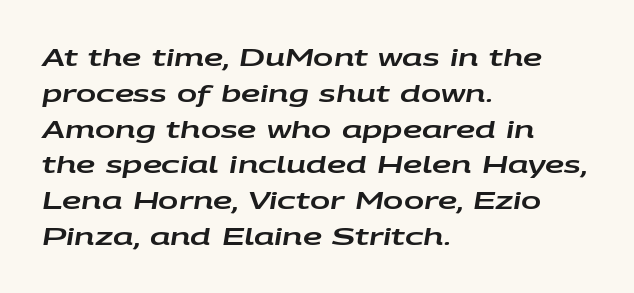
Q: Is the text italic (slanted)? A: Yes, it leans right by about 9 degrees.
Q: Is the text underlined? A: No.
Q: How is the paragraph aligned? A: Left-aligned.
Q: Is the spacing between letters normal or unusually wide? A: Normal.
Q: Is the spacing between lines tight, normal or loose? A: Normal.
